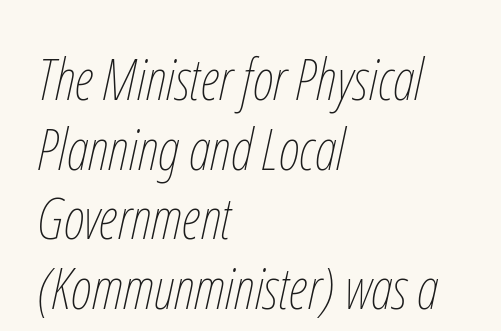
Q: Is the text bold? A: No.
Q: Is the text italic (slanted)? A: Yes, it leans right by about 12 degrees.
Q: Is the text underlined? A: No.
Q: How is the paragraph aligned? A: Left-aligned.
Q: Is the spacing between letters normal or unusually wide? A: Normal.
Q: Width (condensed, normal, or wide)? A: Condensed.
Q: Stroke contrast? A: Low.
Q: x-height? A: Medium.
Q: Monospaced? A: No.
